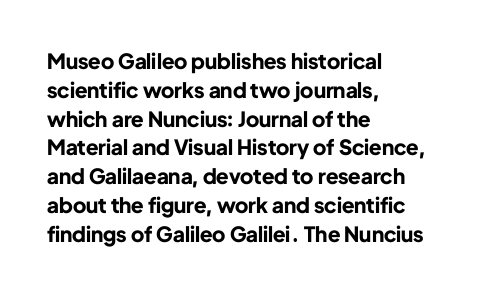
The image shows 21 px bold type, upright; set left-aligned, normal line spacing (1.37x), normal letter spacing, not underlined.
